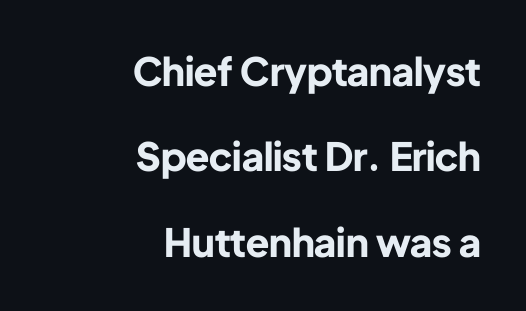
Q: Is the text bold? A: Yes.
Q: Is the text italic (slanted)? A: No, it is upright.
Q: Is the typeface a serif or a sans-serif typeface? A: Sans-serif.
Q: Is the text underlined? A: No.
Q: How is the paragraph aligned? A: Right-aligned.
Q: Is the spacing between letters normal or unusually wide? A: Normal.
Q: Is the spacing between lines tight, normal or loose? A: Loose.
Q: Width (condensed, normal, or wide)? A: Normal.
Q: Stroke contrast? A: Low.
Q: x-height? A: Medium.
Q: Monospaced? A: No.
